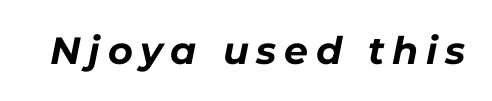
Q: Is the text bold? A: Yes.
Q: Is the text italic (slanted)? A: Yes, it leans right by about 11 degrees.
Q: Is the text underlined? A: No.
Q: Is the spacing between letters normal or unusually wide? A: Unusually wide.
Q: Width (condensed, normal, or wide)? A: Normal.
Q: Stroke contrast? A: Low.
Q: x-height? A: Medium.
Q: Monospaced? A: No.
